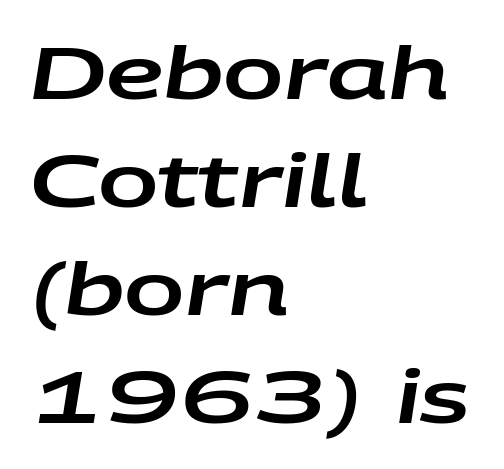
The image shows 72 px wide type, italic (leaning right); set left-aligned, normal line spacing (1.5x), normal letter spacing, not underlined; low stroke contrast and a large x-height.
